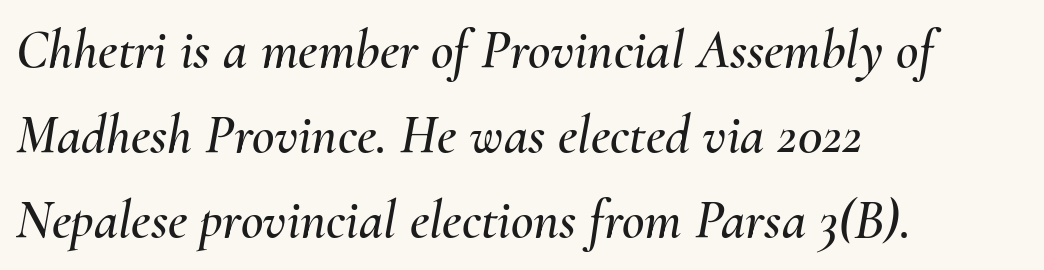
Q: Is the text italic (slanted)? A: Yes, it leans right by about 10 degrees.
Q: Is the text underlined? A: No.
Q: How is the paragraph aligned? A: Left-aligned.
Q: Is the spacing between letters normal or unusually wide? A: Normal.
Q: Is the spacing between lines tight, normal or loose? A: Normal.
Q: Width (condensed, normal, or wide)? A: Normal.
Q: Stroke contrast? A: Medium.
Q: x-height? A: Small.
Q: Monospaced? A: No.
